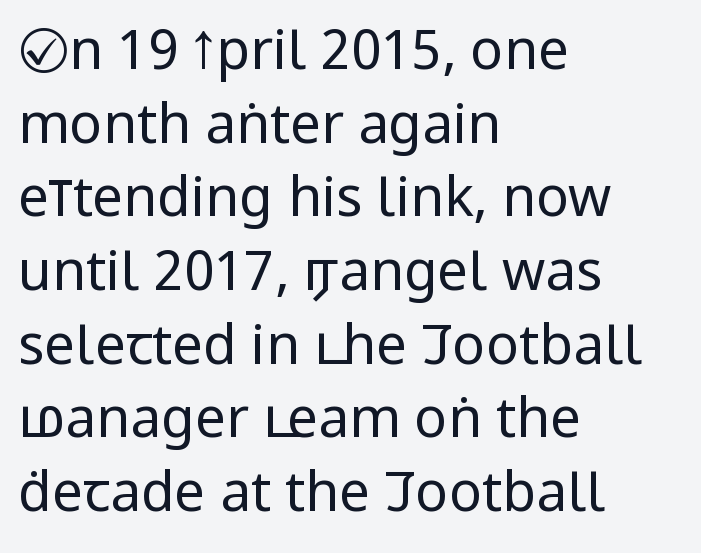
{"serif": "no", "italic": "no", "bold": "no", "weight": "regular", "width": "condensed", "stroke_contrast": "low", "x_height": "large", "monospaced": "no", "underline": "no", "align": "left", "line_spacing": "normal", "line_spacing_ratio": 1.34, "letter_spacing": "normal", "letter_spacing_em": 0.0, "glyph_px": 55}
